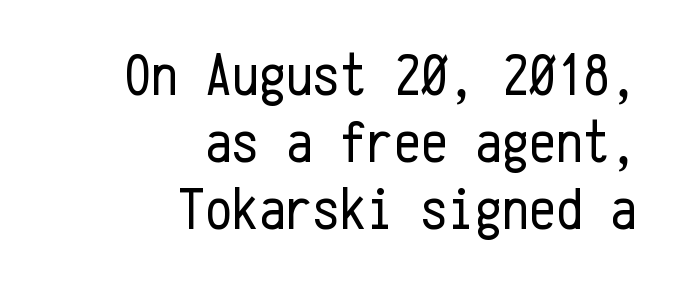
You could barely slide anything between these rows. The face used here is a sans, in the tradition of grotesques and geometrics. A roman cut, with each character standing at attention. Typeset ragged left — the right edge is the straight one. Students, note that the glyphs here touch the page at normal intervals. Weight: regular or lighter.
